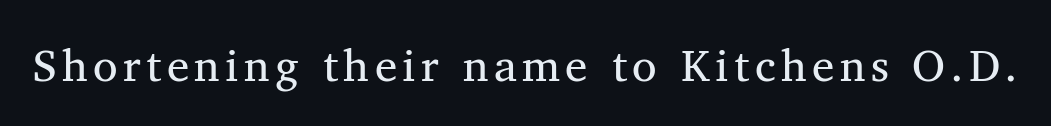
The image shows 45 px serif type, upright; set not underlined; medium stroke contrast and a medium x-height.
